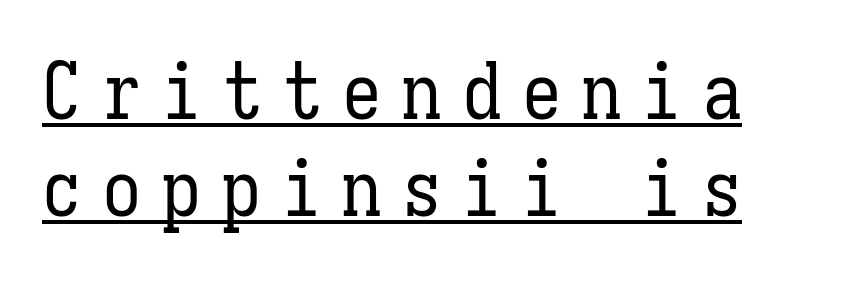
Q: Is the text bold? A: No.
Q: Is the text italic (slanted)? A: No, it is upright.
Q: Is the text underlined? A: Yes.
Q: How is the paragraph aligned? A: Left-aligned.
Q: Is the spacing between letters normal or unusually wide? A: Unusually wide.
Q: Width (condensed, normal, or wide)? A: Condensed.
Q: Stroke contrast? A: Low.
Q: x-height? A: Medium.
Q: Monospaced? A: Yes.
